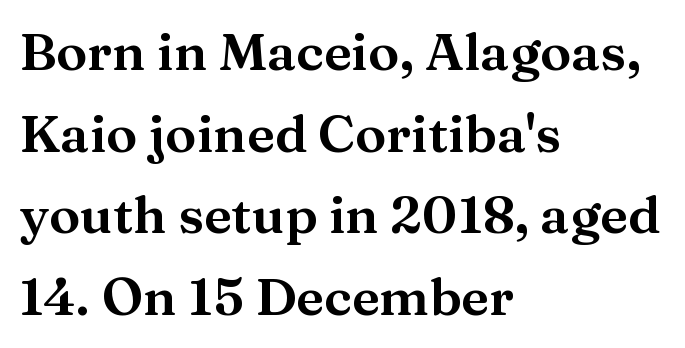
Q: Is the text italic (slanted)? A: No, it is upright.
Q: Is the typeface a serif or a sans-serif typeface? A: Serif.
Q: Is the text underlined? A: No.
Q: How is the paragraph aligned? A: Left-aligned.
Q: Is the spacing between letters normal or unusually wide? A: Normal.
Q: Is the spacing between lines tight, normal or loose? A: Normal.
Q: Width (condensed, normal, or wide)? A: Wide.
Q: Stroke contrast? A: Medium.
Q: x-height? A: Medium.
Q: Monospaced? A: No.
